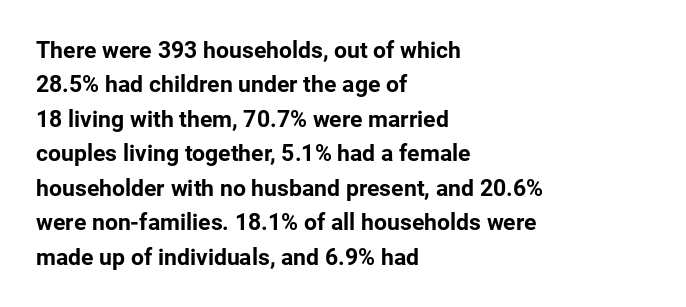
Is the letter spacing exaggerated? No — it looks like the ordinary default. Reading down the block, your eye returns to a fixed left position each line. Heavy-handed strokes throughout: this text is bold. Just letters on the line, the space beneath them empty. Baseline-to-baseline distance is the conventional proportion of letter height. A roman cut, with each character standing at attention.
